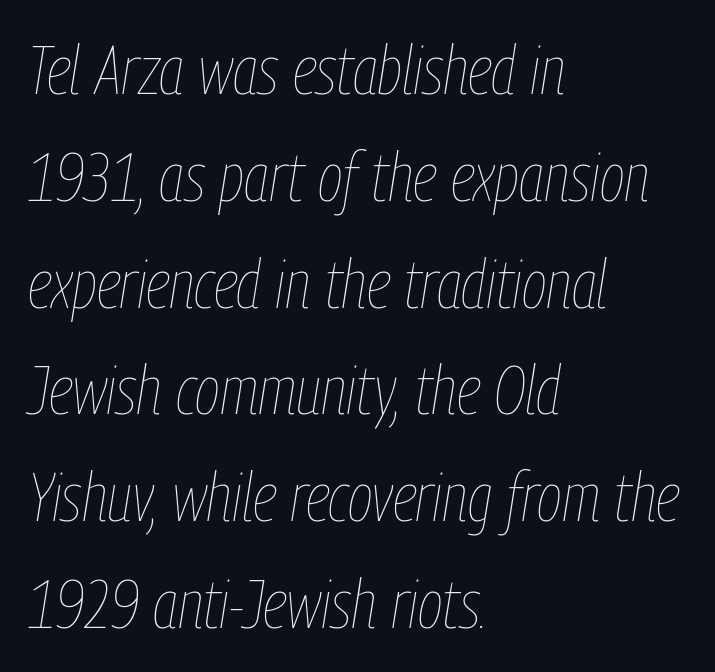
The image shows 68 px thin, condensed type, italic (leaning right); set left-aligned, normal line spacing (1.57x), normal letter spacing, not underlined; low stroke contrast and a medium x-height.
